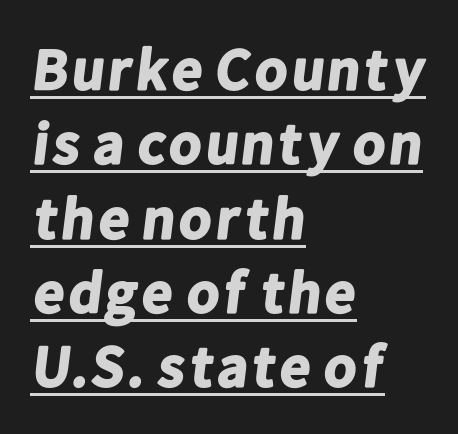
Emphasis is given by a line drawn under the lettering. The tracking reads as untouched default to a designer's eye. What's the leading like? Ordinary, nothing unusual. Typesetter's note: full bold, strokes at maximum text heaviness. These lines are rendered in a variable-pitch font.
